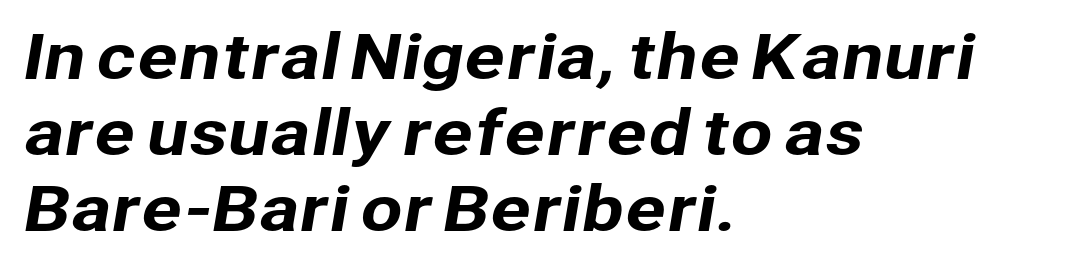
Q: Is the typeface a serif or a sans-serif typeface? A: Sans-serif.
Q: Is the text underlined? A: No.
Q: How is the paragraph aligned? A: Left-aligned.
Q: Is the spacing between letters normal or unusually wide? A: Normal.
Q: Is the spacing between lines tight, normal or loose? A: Normal.
Q: Width (condensed, normal, or wide)? A: Normal.
Q: Stroke contrast? A: Low.
Q: x-height? A: Medium.
Q: Monospaced? A: No.
